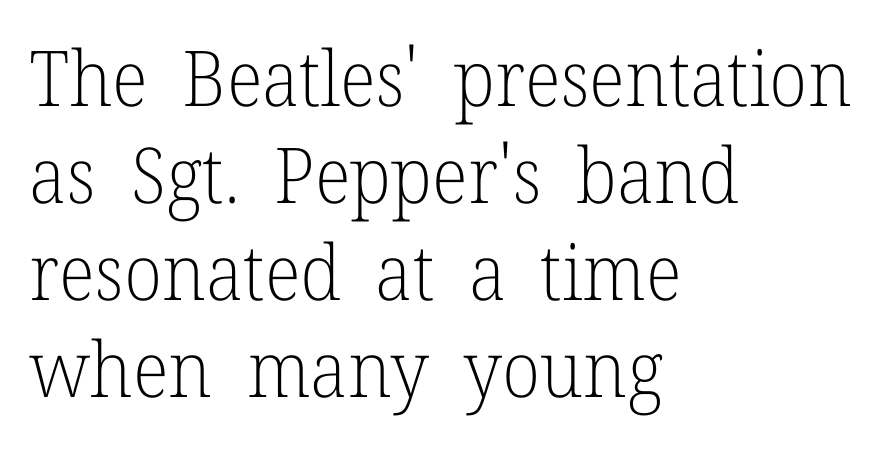
Q: Is the text bold? A: No.
Q: Is the text italic (slanted)? A: No, it is upright.
Q: Is the typeface a serif or a sans-serif typeface? A: Serif.
Q: Is the text underlined? A: No.
Q: How is the paragraph aligned? A: Left-aligned.
Q: Is the spacing between letters normal or unusually wide? A: Normal.
Q: Is the spacing between lines tight, normal or loose? A: Normal.
Q: Width (condensed, normal, or wide)? A: Normal.
Q: Stroke contrast? A: Low.
Q: x-height? A: Medium.
Q: Monospaced? A: No.
